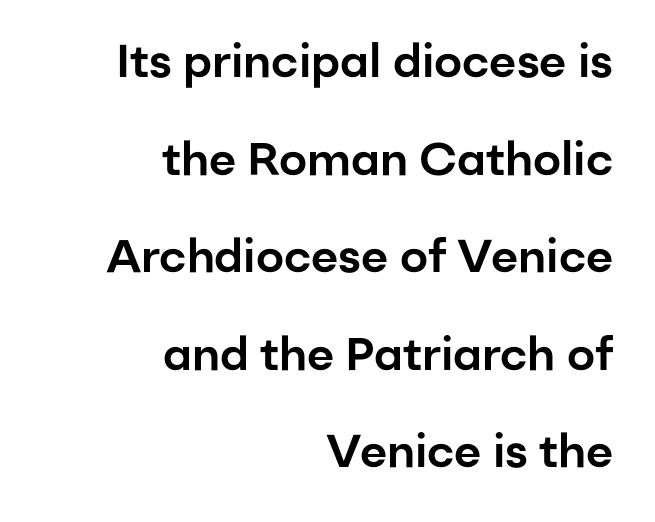
This is roman type, the default non-slanted kind. Nothing unusual about the tracking: characters are spaced as the font intends. The space between consecutive lines is lavish. Each row of text sits above clean, open space. Layout note: lines flush right.
